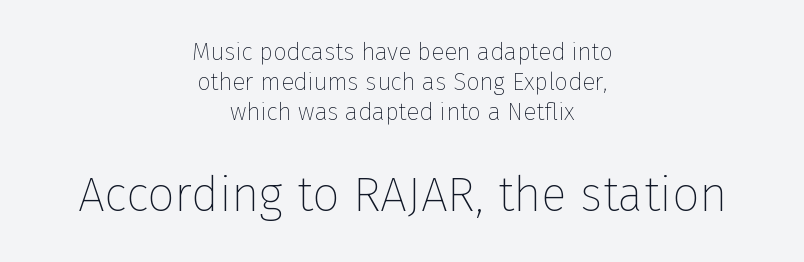
{"serif": "no", "italic": "no", "bold": "no", "weight": "thin", "width": "normal", "stroke_contrast": "low", "x_height": "medium", "monospaced": "no", "underline": "no", "align": "center", "line_spacing": "normal", "line_spacing_ratio": 1.26, "letter_spacing": "normal", "letter_spacing_em": 0.0, "larger_block": "second", "size_ratio": 2.0, "glyph_px": 48}
